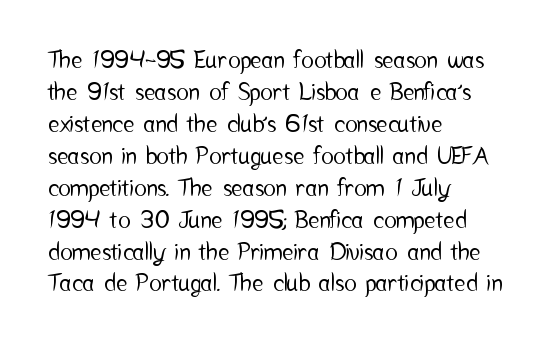
{"italic": "no", "underline": "no", "align": "left", "line_spacing": "normal", "line_spacing_ratio": 1.33, "letter_spacing": "normal", "letter_spacing_em": 0.0, "glyph_px": 24}
